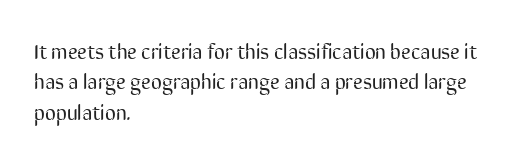
The image shows 21 px text type, upright; set left-aligned, normal line spacing (1.45x), normal letter spacing, not underlined.
